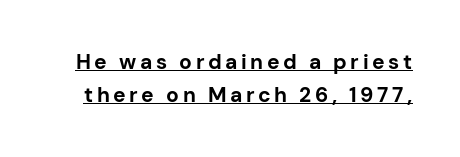
Q: Is the text bold? A: Yes.
Q: Is the text italic (slanted)? A: No, it is upright.
Q: Is the text underlined? A: Yes.
Q: Is the spacing between lines tight, normal or loose? A: Normal.
